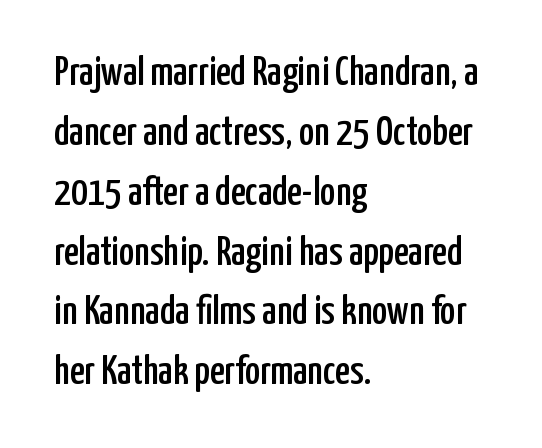
Q: Is the text italic (slanted)? A: No, it is upright.
Q: Is the typeface a serif or a sans-serif typeface? A: Sans-serif.
Q: Is the text underlined? A: No.
Q: How is the paragraph aligned? A: Left-aligned.
Q: Is the spacing between letters normal or unusually wide? A: Normal.
Q: Is the spacing between lines tight, normal or loose? A: Normal.
Q: Width (condensed, normal, or wide)? A: Condensed.
Q: Stroke contrast? A: Low.
Q: x-height? A: Medium.
Q: Monospaced? A: No.
